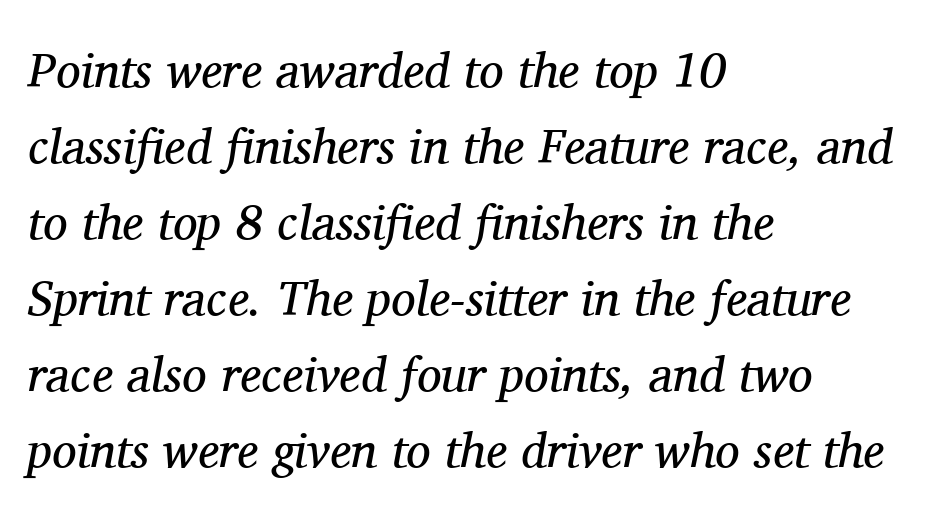
{"serif": "yes", "italic": "yes", "lean": "right", "slant_degrees": 11, "bold": "no", "weight": "regular", "width": "normal", "stroke_contrast": "medium", "x_height": "medium", "monospaced": "no", "underline": "no", "align": "left", "line_spacing": "normal", "line_spacing_ratio": 1.55, "letter_spacing": "normal", "letter_spacing_em": 0.0, "glyph_px": 49}
